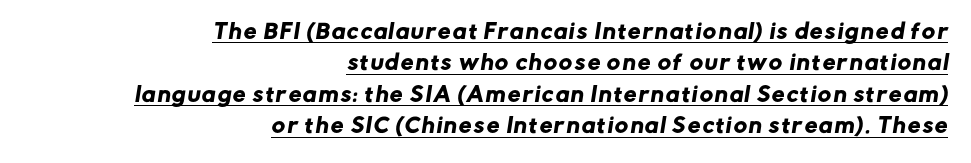
Q: Is the text underlined? A: Yes.
Q: How is the paragraph aligned? A: Right-aligned.
Q: Is the spacing between lines tight, normal or loose? A: Normal.
